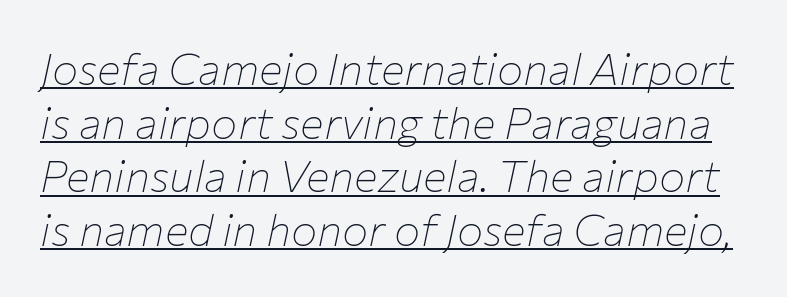
Q: Is the text bold? A: No.
Q: Is the text italic (slanted)? A: Yes, it leans right by about 12 degrees.
Q: Is the text underlined? A: Yes.
Q: Is the spacing between letters normal or unusually wide? A: Normal.
Q: Width (condensed, normal, or wide)? A: Normal.
Q: Stroke contrast? A: Low.
Q: x-height? A: Medium.
Q: Monospaced? A: No.
